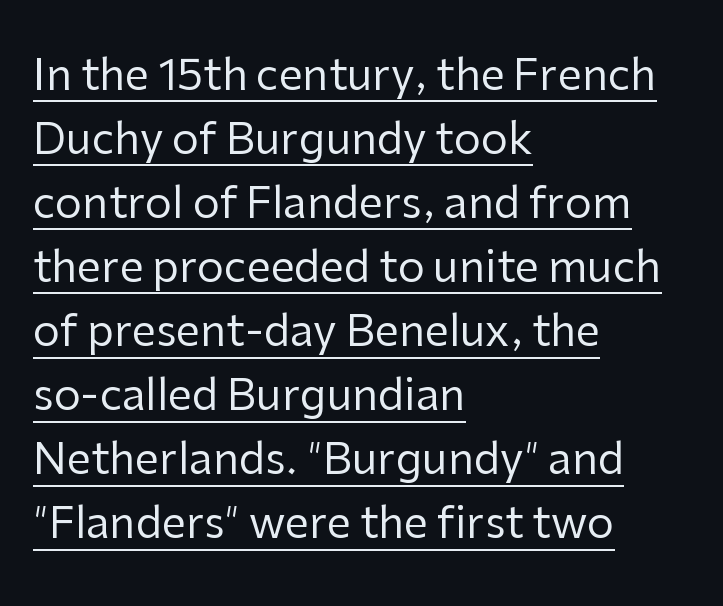
Varying glyph widths throughout — classic text-font behaviour. You can tell from the bare stems that sans-serif type was used. Tall strokes in this sample are plumb rather than angled. Students, observe: this is what conventionally led text looks like. Notice how a bar underscores the lettering throughout. No chunkiness to these letters — they're not bold.
